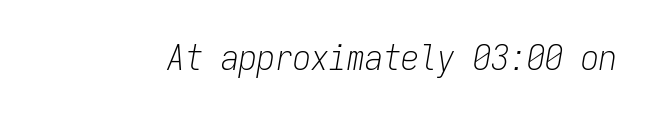
Q: Is the text bold? A: No.
Q: Is the text italic (slanted)? A: Yes, it leans right by about 9 degrees.
Q: Is the text underlined? A: No.
Q: Is the spacing between letters normal or unusually wide? A: Normal.
Q: Width (condensed, normal, or wide)? A: Condensed.
Q: Stroke contrast? A: Low.
Q: x-height? A: Medium.
Q: Monospaced? A: Yes.
